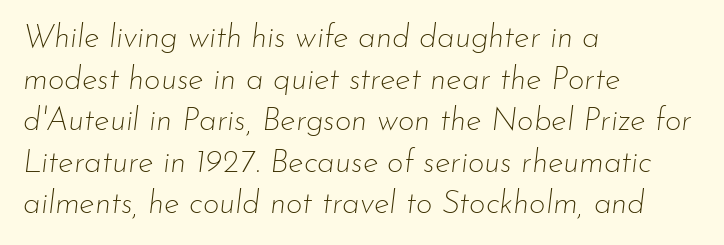
The image shows 32 px thin type, italic (leaning right); set left-aligned, normal line spacing (1.3x), normal letter spacing, not underlined; low stroke contrast and a small x-height.
